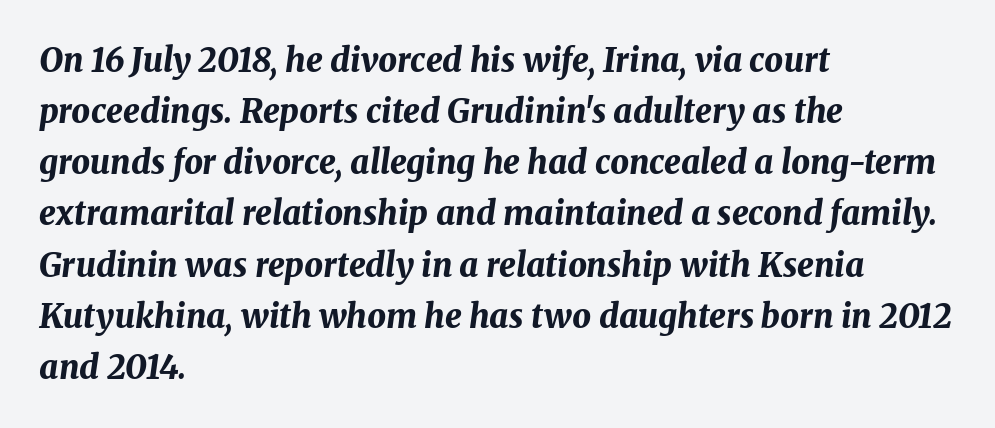
The image shows 33 px bold type, italic (leaning right); set left-aligned, normal line spacing (1.55x), normal letter spacing, not underlined; medium stroke contrast and a medium x-height.
